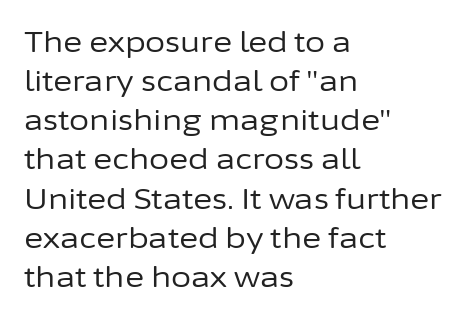
The lettering holds an erect, upright posture throughout. The letterforms sit at book weight or below. The text was rendered using a sans face with plain stroke endings. Underlining? Definitely not there. Vertical spacing — default.
